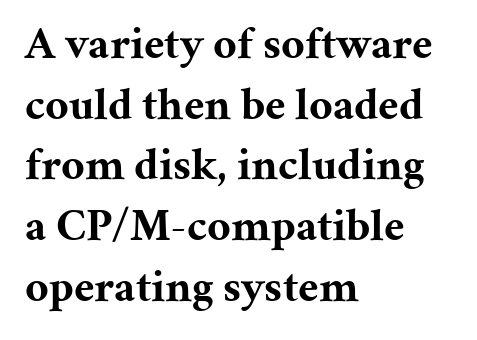
Q: Is the text bold? A: Yes.
Q: Is the text italic (slanted)? A: No, it is upright.
Q: Is the typeface a serif or a sans-serif typeface? A: Serif.
Q: Is the text underlined? A: No.
Q: How is the paragraph aligned? A: Left-aligned.
Q: Is the spacing between letters normal or unusually wide? A: Normal.
Q: Is the spacing between lines tight, normal or loose? A: Normal.
Q: Width (condensed, normal, or wide)? A: Normal.
Q: Stroke contrast? A: Medium.
Q: x-height? A: Medium.
Q: Monospaced? A: No.
